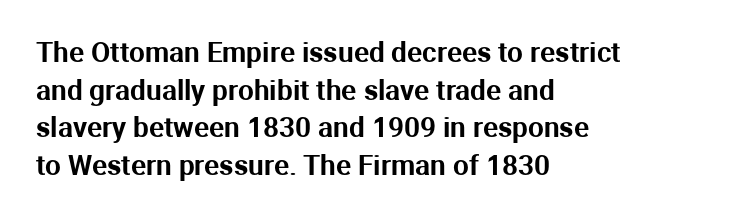
{"serif": "no", "italic": "no", "width": "normal", "stroke_contrast": "medium", "x_height": "medium", "monospaced": "no", "underline": "no", "align": "left", "line_spacing": "normal", "line_spacing_ratio": 1.34, "letter_spacing": "normal", "letter_spacing_em": 0.0, "glyph_px": 28}
